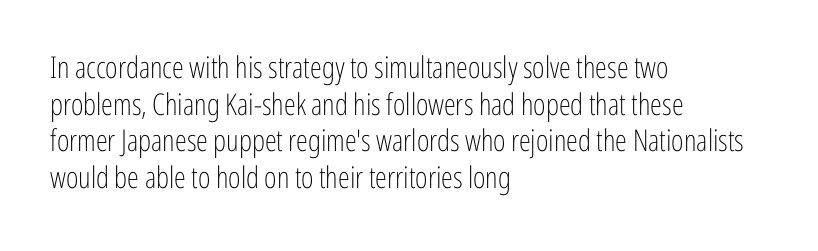
Q: Is the text bold? A: No.
Q: Is the text italic (slanted)? A: No, it is upright.
Q: Is the typeface a serif or a sans-serif typeface? A: Sans-serif.
Q: Is the text underlined? A: No.
Q: How is the paragraph aligned? A: Left-aligned.
Q: Is the spacing between letters normal or unusually wide? A: Normal.
Q: Width (condensed, normal, or wide)? A: Condensed.
Q: Stroke contrast? A: Low.
Q: x-height? A: Medium.
Q: Monospaced? A: No.
